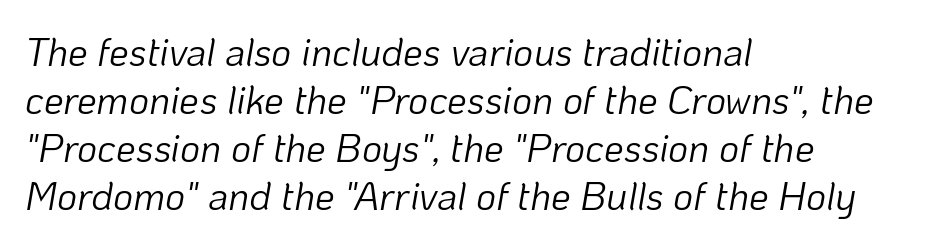
{"italic": "yes", "lean": "right", "slant_degrees": 10, "bold": "no", "weight": "light", "width": "normal", "stroke_contrast": "low", "x_height": "medium", "monospaced": "no", "underline": "no", "align": "left", "line_spacing_ratio": 1.23, "letter_spacing": "normal", "letter_spacing_em": 0.0, "glyph_px": 39}
